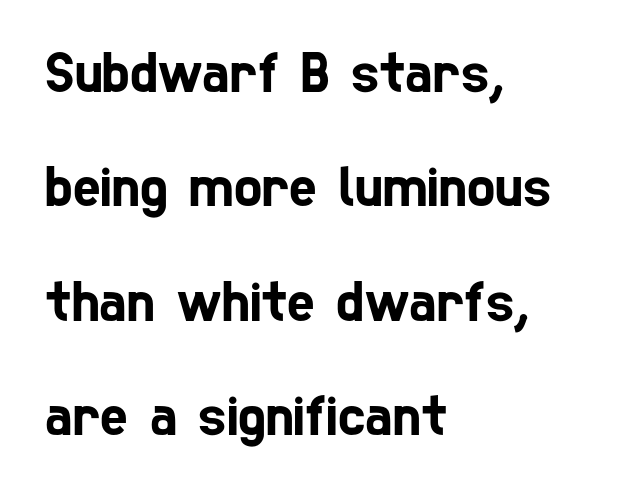
{"serif": "no", "width": "condensed", "stroke_contrast": "low", "x_height": "medium", "monospaced": "no", "underline": "no", "align": "left", "line_spacing": "loose", "line_spacing_ratio": 1.94, "letter_spacing": "normal", "letter_spacing_em": 0.0, "glyph_px": 59}
